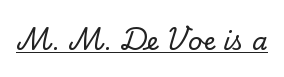
{"underline": "yes", "letter_spacing": "normal", "letter_spacing_em": 0.0, "glyph_px": 25}
